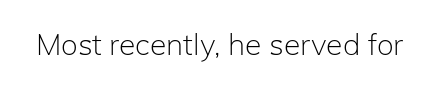
You can tell it's not italic because the verticals are truly vertical. Descender tails drop into unmarked territory. This is sans-serif lettering, the kind often seen on screens and signage. The passage shown is typed in a proportional face where columns would drift. Bold? No — there's no thickening of the strokes.
